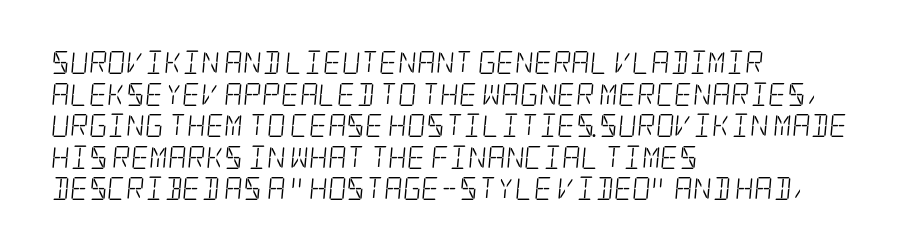
{"bold": "no", "underline": "no", "align": "left", "line_spacing": "normal", "line_spacing_ratio": 1.37, "letter_spacing": "normal", "letter_spacing_em": 0.0, "glyph_px": 23}
